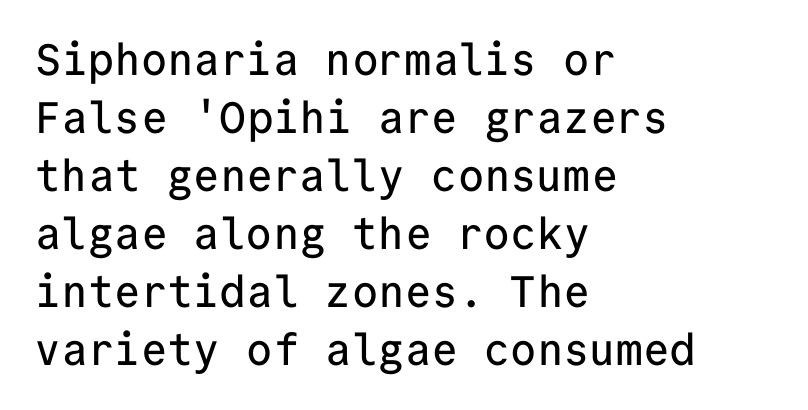
Q: Is the text italic (slanted)? A: No, it is upright.
Q: Is the typeface a serif or a sans-serif typeface? A: Sans-serif.
Q: Is the text underlined? A: No.
Q: How is the paragraph aligned? A: Left-aligned.
Q: Is the spacing between letters normal or unusually wide? A: Normal.
Q: Is the spacing between lines tight, normal or loose? A: Normal.
Q: Width (condensed, normal, or wide)? A: Normal.
Q: Stroke contrast? A: Low.
Q: x-height? A: Medium.
Q: Monospaced? A: Yes.
